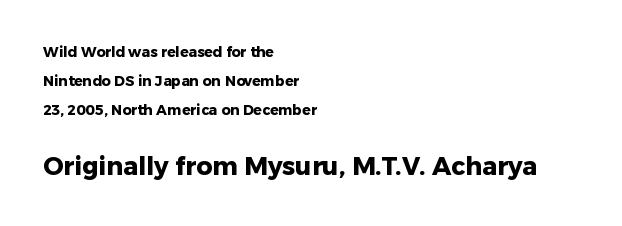
The image shows 25 px bold type, upright; set left-aligned, loose line spacing (2.08x), normal letter spacing, not underlined; the second (bottom) block is 1.79x larger.
